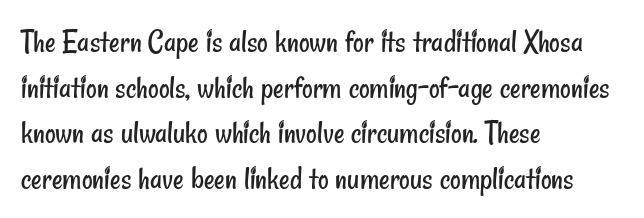
In terms of letterspacing, this is plain default setting. Leading: standard. Horizontal alignment here is leftward, the default for most running prose. The glyphs in this specimen are sans serif.
